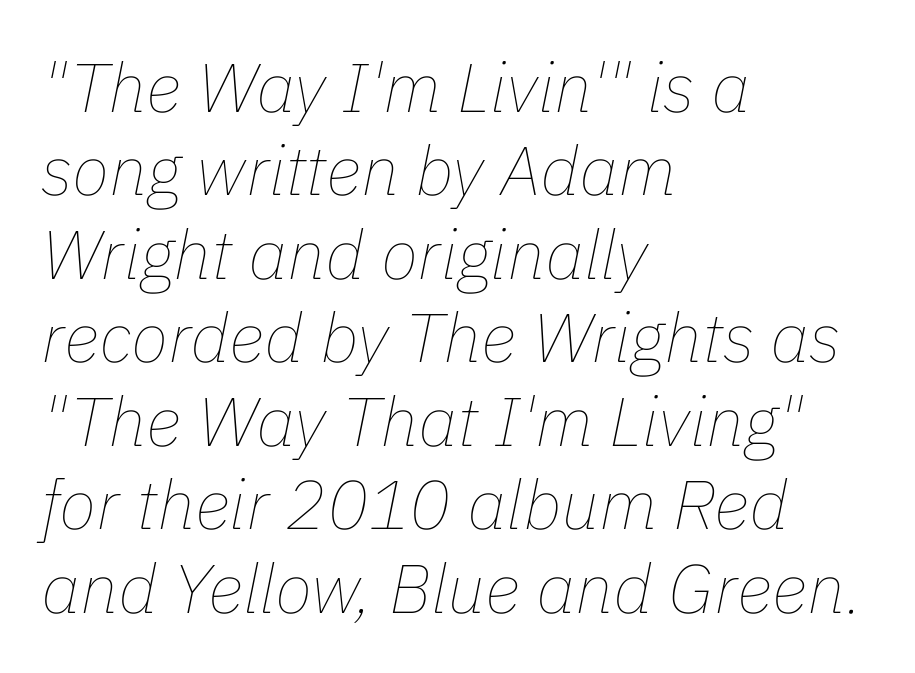
Q: Is the text bold? A: No.
Q: Is the text italic (slanted)? A: Yes, it leans right by about 11 degrees.
Q: Is the text underlined? A: No.
Q: How is the paragraph aligned? A: Left-aligned.
Q: Is the spacing between letters normal or unusually wide? A: Normal.
Q: Width (condensed, normal, or wide)? A: Normal.
Q: Stroke contrast? A: Low.
Q: x-height? A: Medium.
Q: Monospaced? A: No.
